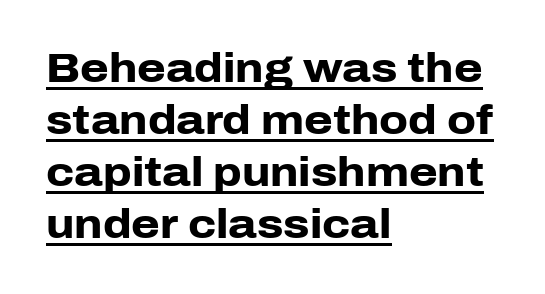
Q: Is the text bold? A: Yes.
Q: Is the text italic (slanted)? A: No, it is upright.
Q: Is the typeface a serif or a sans-serif typeface? A: Sans-serif.
Q: Is the text underlined? A: Yes.
Q: How is the paragraph aligned? A: Left-aligned.
Q: Is the spacing between letters normal or unusually wide? A: Normal.
Q: Is the spacing between lines tight, normal or loose? A: Normal.
Q: Width (condensed, normal, or wide)? A: Normal.
Q: Stroke contrast? A: Low.
Q: x-height? A: Medium.
Q: Monospaced? A: No.
